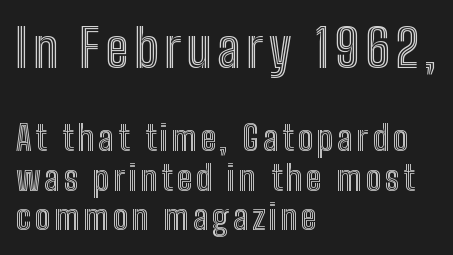
{"italic": "no", "width": "condensed", "x_height": "medium", "monospaced": "no", "underline": "no", "align": "left", "line_spacing": "tight", "line_spacing_ratio": 1.13, "larger_block": "first", "size_ratio": 1.49, "glyph_px": 52}
